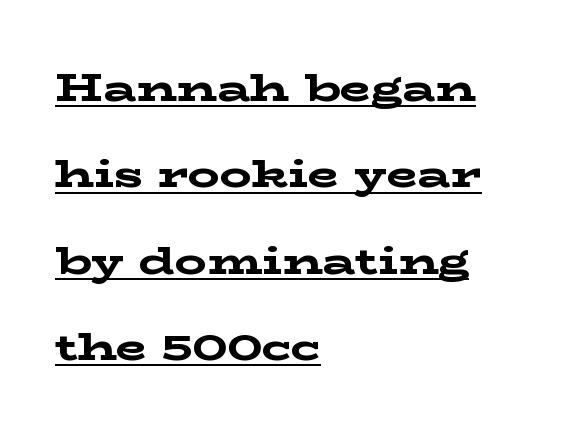
Q: Is the text bold? A: Yes.
Q: Is the text italic (slanted)? A: No, it is upright.
Q: Is the typeface a serif or a sans-serif typeface? A: Serif.
Q: Is the text underlined? A: Yes.
Q: How is the paragraph aligned? A: Left-aligned.
Q: Is the spacing between letters normal or unusually wide? A: Normal.
Q: Is the spacing between lines tight, normal or loose? A: Loose.
Q: Width (condensed, normal, or wide)? A: Wide.
Q: Stroke contrast? A: Low.
Q: x-height? A: Medium.
Q: Monospaced? A: No.
